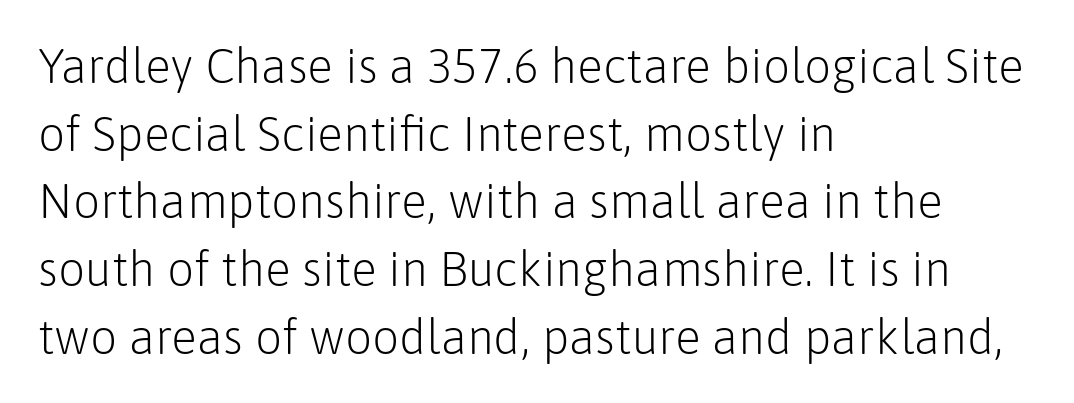
{"serif": "no", "italic": "no", "bold": "no", "weight": "light", "width": "normal", "stroke_contrast": "low", "x_height": "medium", "monospaced": "no", "underline": "no", "align": "left", "line_spacing": "normal", "line_spacing_ratio": 1.41, "letter_spacing": "normal", "letter_spacing_em": 0.0, "glyph_px": 48}
